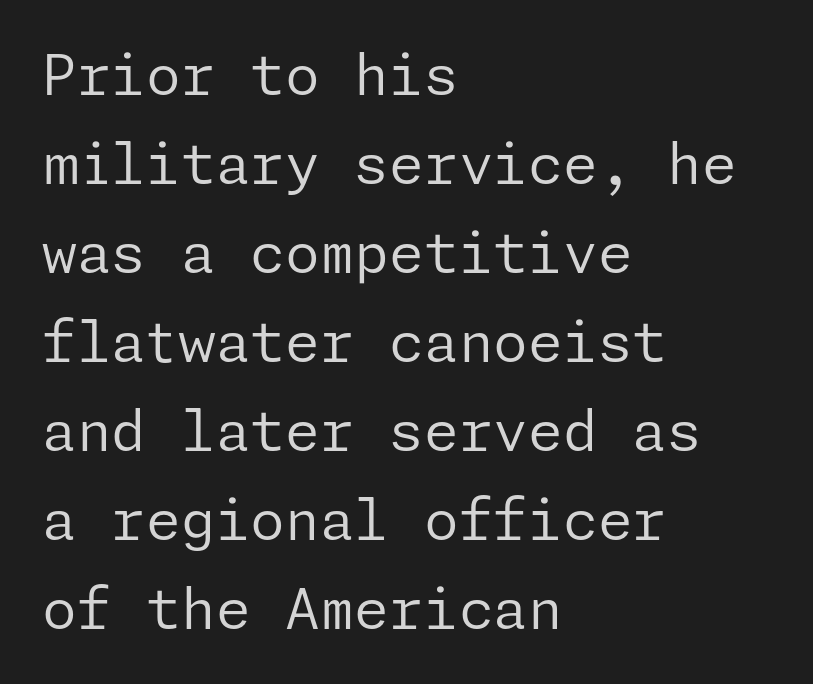
The image shows 56 px regular-weight sans-serif type, upright; set left-aligned, normal line spacing (1.59x), normal letter spacing, not underlined; low stroke contrast and a medium x-height.
